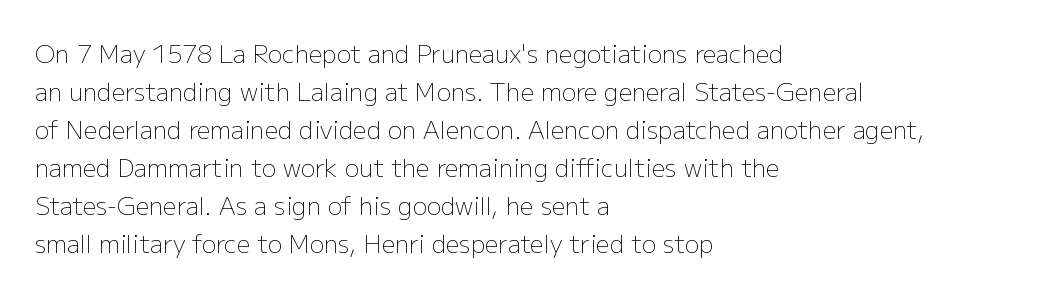
The image shows 24 px text type, upright; set left-aligned, normal line spacing (1.58x), normal letter spacing, not underlined.
